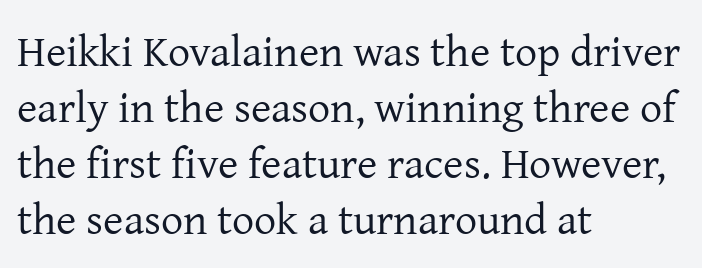
Note the varied advance widths — an 'i' is clearly narrower than an 'm'. Honestly, the letter spacing is just normal — you wouldn't notice it. The passage shown is not bold in any degree. All the whitespace from short lines collects on the right. Serifs: yes, visible at the terminals of the letterforms.
